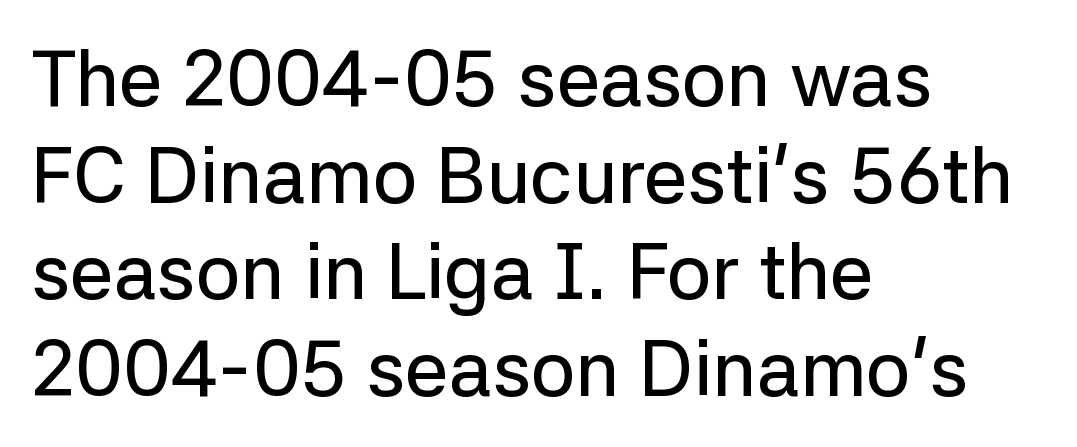
{"serif": "no", "italic": "no", "width": "normal", "stroke_contrast": "low", "x_height": "medium", "monospaced": "no", "underline": "no", "align": "left", "line_spacing_ratio": 1.24, "letter_spacing": "normal", "letter_spacing_em": 0.0, "glyph_px": 78}
